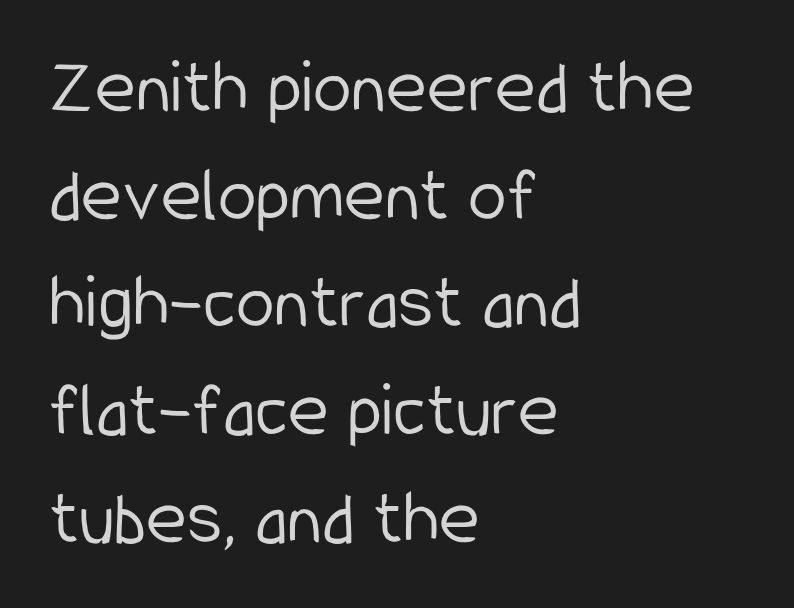
Q: Is the text bold? A: No.
Q: Is the text italic (slanted)? A: No, it is upright.
Q: Is the typeface a serif or a sans-serif typeface? A: Sans-serif.
Q: Is the text underlined? A: No.
Q: How is the paragraph aligned? A: Left-aligned.
Q: Is the spacing between letters normal or unusually wide? A: Normal.
Q: Is the spacing between lines tight, normal or loose? A: Normal.
Q: Width (condensed, normal, or wide)? A: Condensed.
Q: Stroke contrast? A: Low.
Q: x-height? A: Medium.
Q: Monospaced? A: No.
